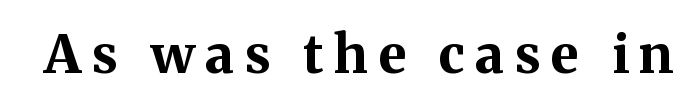
The image shows 53 px bold serif type, upright; set unusually wide letter spacing (+0.2 em), not underlined; medium stroke contrast and a medium x-height.
